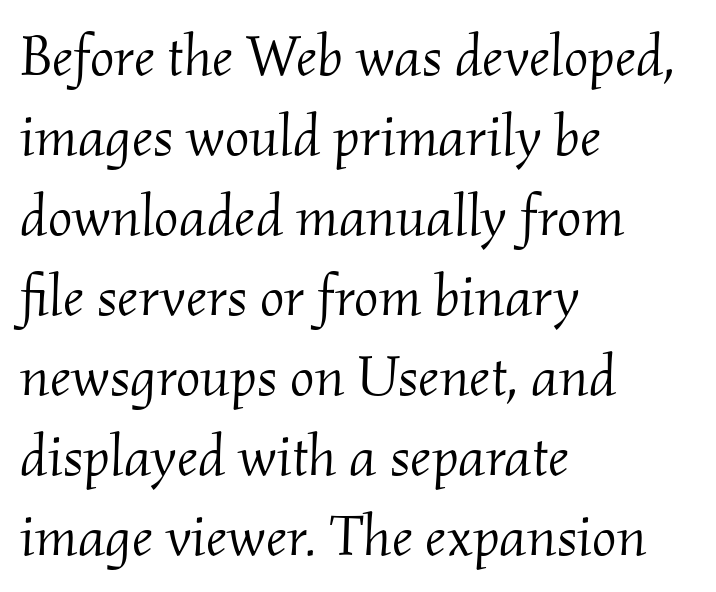
{"serif": "yes", "italic": "yes", "lean": "right", "slant_degrees": 2, "bold": "no", "weight": "light", "width": "normal", "stroke_contrast": "medium", "x_height": "small", "monospaced": "no", "underline": "no", "align": "left", "line_spacing": "normal", "line_spacing_ratio": 1.38, "letter_spacing": "normal", "letter_spacing_em": 0.0, "glyph_px": 58}
